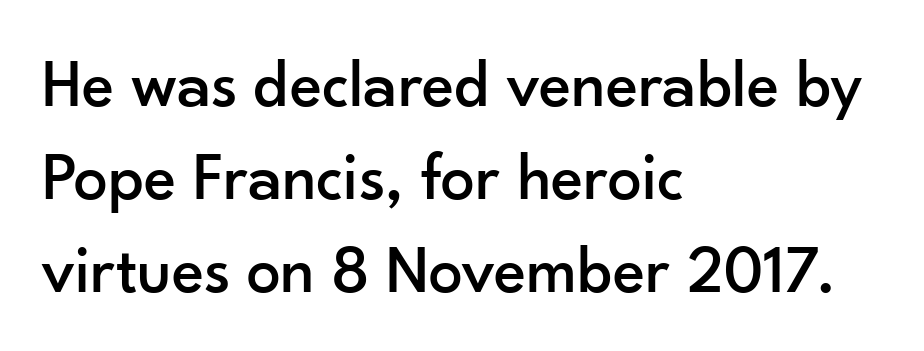
The letters advance in unequal steps, a hallmark of proportional type. It's the straight-up-and-down kind of type. Teacher's note: observe the even left margin — that is flush-left alignment. Serif or sans? Sans — the stroke terminals are bare. This block has exactly the height ordinary leading produces.
